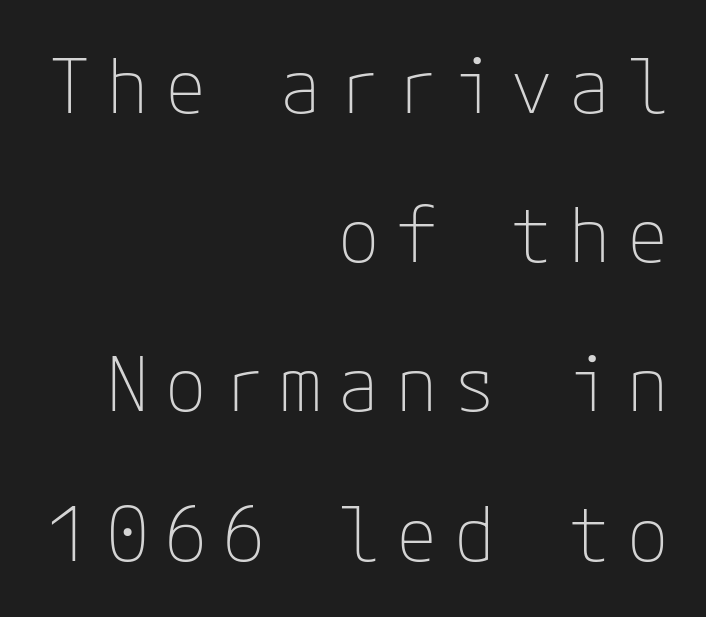
{"serif": "no", "italic": "no", "bold": "no", "weight": "thin", "width": "normal", "stroke_contrast": "low", "x_height": "medium", "underline": "no", "align": "right", "line_spacing": "loose", "line_spacing_ratio": 1.99, "letter_spacing": "wide", "letter_spacing_em": 0.22, "glyph_px": 75}
